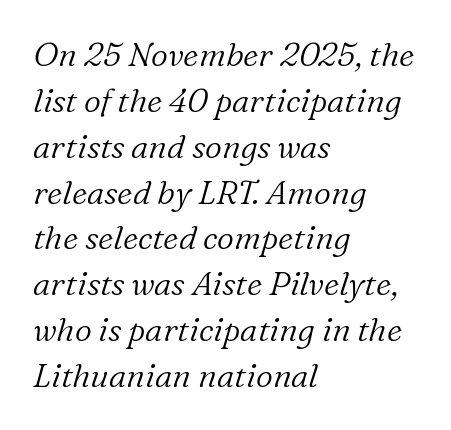
The image shows 33 px light serif type, italic (leaning right); set left-aligned, normal line spacing (1.39x), normal letter spacing, not underlined; low stroke contrast and a medium x-height.
